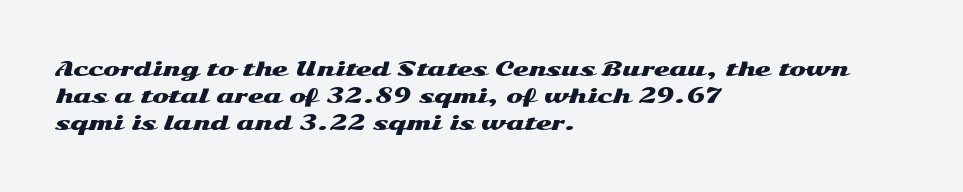
Teacher's note: observe the even left margin — that is flush-left alignment. Letter spacing: default. The baseline area is clear. One glance says typical: line gaps are just what's usual.
